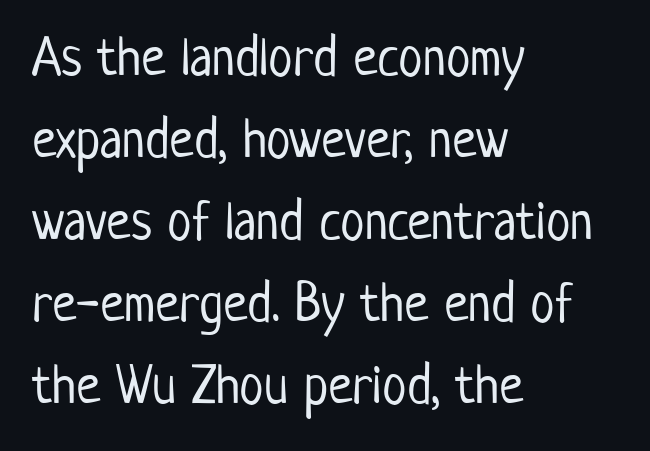
Q: Is the text bold? A: No.
Q: Is the text italic (slanted)? A: No, it is upright.
Q: Is the typeface a serif or a sans-serif typeface? A: Sans-serif.
Q: Is the text underlined? A: No.
Q: How is the paragraph aligned? A: Left-aligned.
Q: Is the spacing between letters normal or unusually wide? A: Normal.
Q: Is the spacing between lines tight, normal or loose? A: Normal.
Q: Width (condensed, normal, or wide)? A: Condensed.
Q: Stroke contrast? A: Low.
Q: x-height? A: Medium.
Q: Monospaced? A: No.
